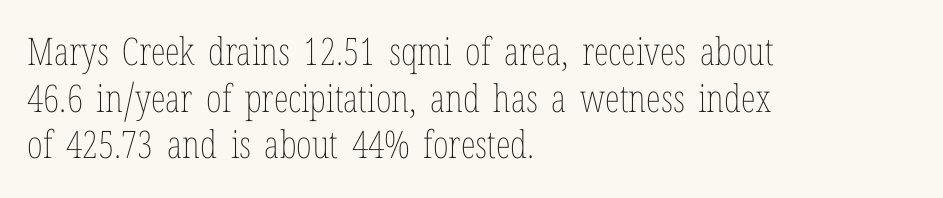
{"italic": "no", "bold": "no", "weight": "thin", "width": "condensed", "stroke_contrast": "low", "x_height": "medium", "monospaced": "no", "underline": "no", "align": "left", "line_spacing_ratio": 1.23, "letter_spacing": "normal", "letter_spacing_em": 0.0, "glyph_px": 38}
